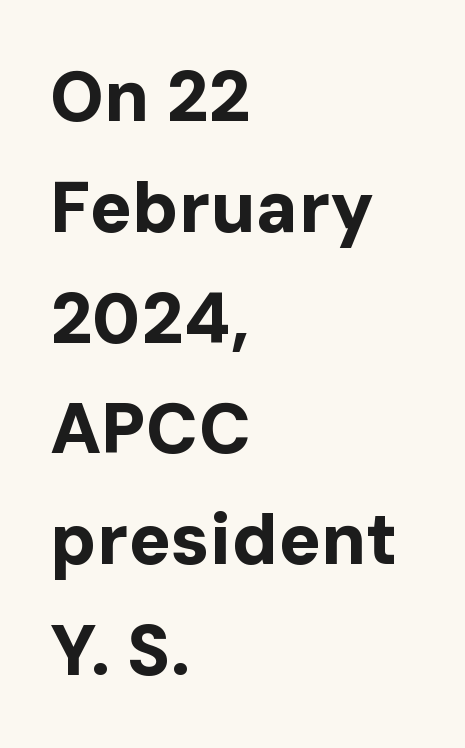
The baseline area is clear. The axis of the letterforms is exactly vertical. Regarding leading, the lines here are spaced in the standard way. The strokes are fattened all the way to bold. This rendering leaves character spacing at its baseline value.
